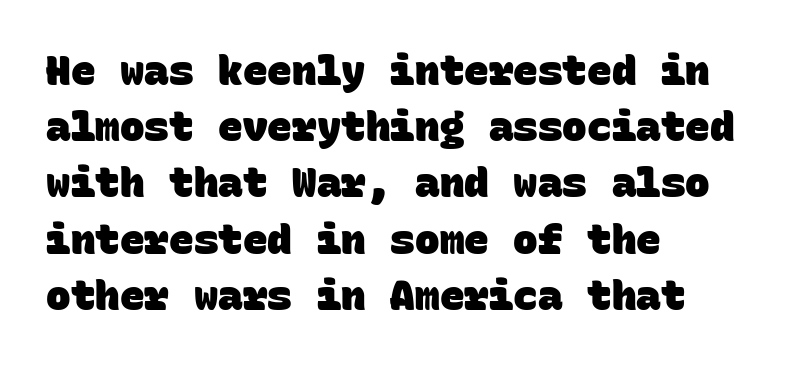
Q: Is the text bold? A: Yes.
Q: Is the typeface a serif or a sans-serif typeface? A: Sans-serif.
Q: Is the text underlined? A: No.
Q: How is the paragraph aligned? A: Left-aligned.
Q: Is the spacing between letters normal or unusually wide? A: Normal.
Q: Is the spacing between lines tight, normal or loose? A: Normal.
Q: Width (condensed, normal, or wide)? A: Normal.
Q: Stroke contrast? A: Low.
Q: x-height? A: Large.
Q: Monospaced? A: Yes.
